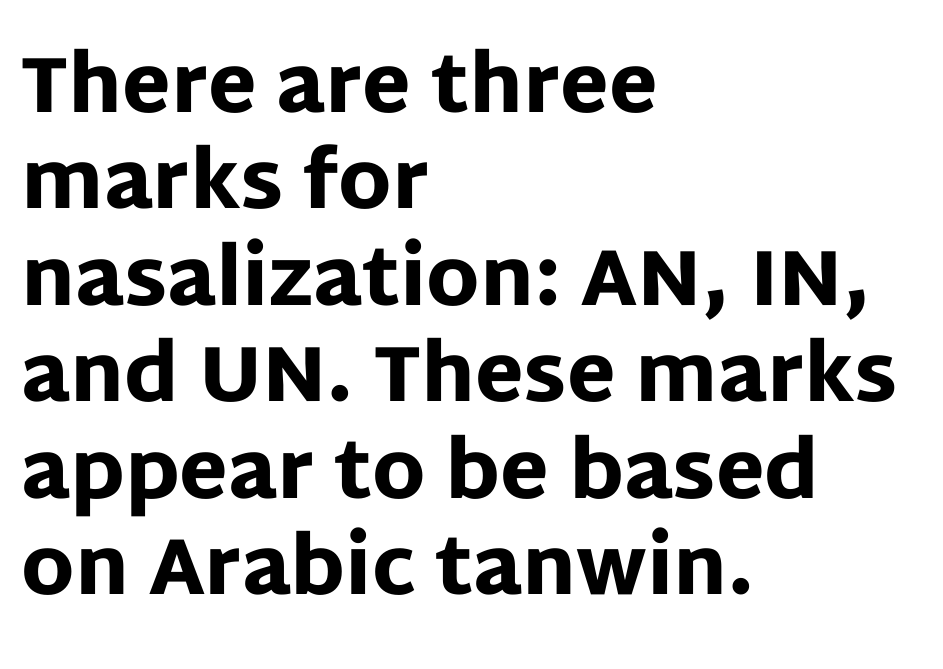
The image shows 79 px heavy sans-serif type, upright; set left-aligned, line spacing 1.22x, normal letter spacing, not underlined; low stroke contrast and a large x-height.
